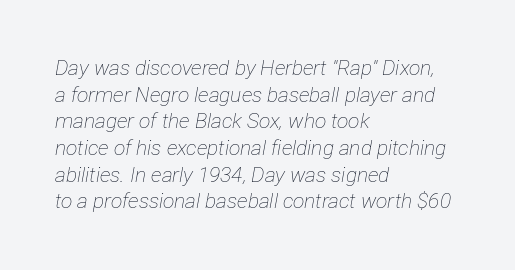
The image shows 21 px text type, italic (leaning right); set left-aligned, normal line spacing (1.27x), normal letter spacing, not underlined.
